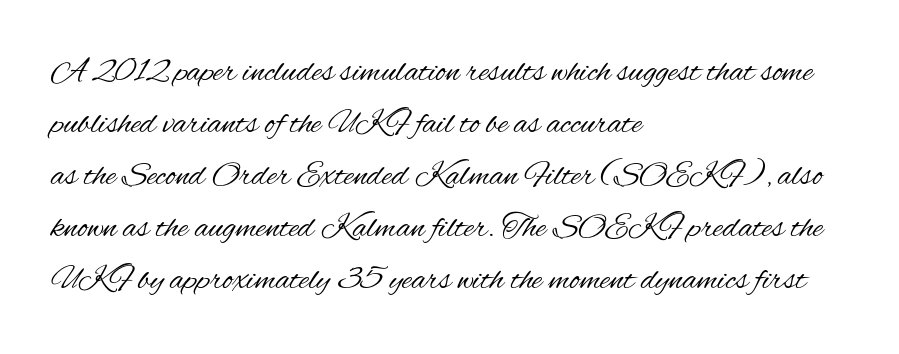
Has an underline been added? It has not. Each letter keeps its own natural width here, so spacing adapts to shape. The lines in this sample share a left origin and differ only in where they stop.
